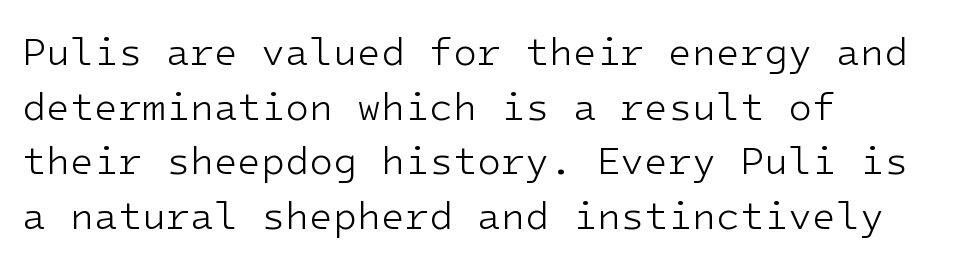
The image shows 39 px light sans-serif type, upright; set left-aligned, normal line spacing (1.4x), normal letter spacing, not underlined; low stroke contrast and a medium x-height.
